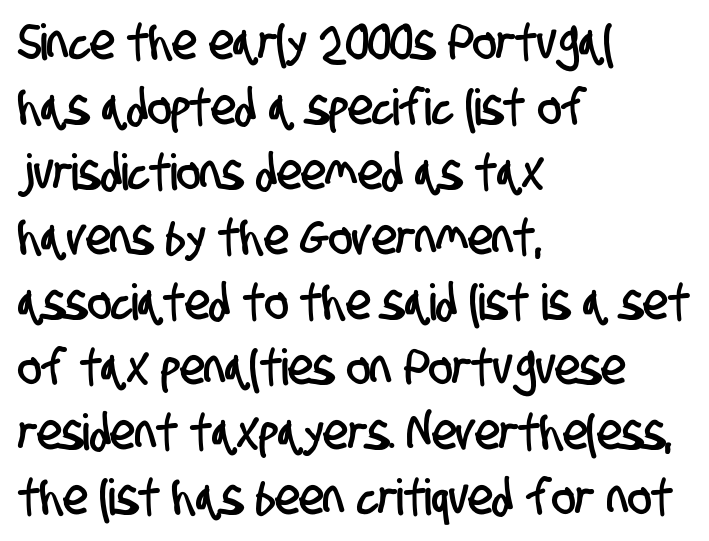
The image shows 50 px condensed sans-serif type; set left-aligned, normal line spacing (1.3x), normal letter spacing, not underlined; low stroke contrast and a large x-height.
